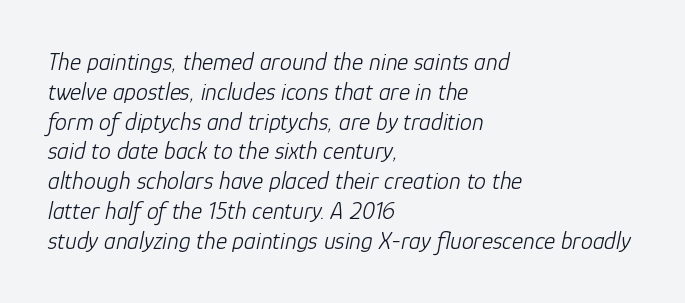
The image shows 24 px text type, italic (leaning right); set left-aligned, line spacing 1.24x, normal letter spacing, not underlined.
